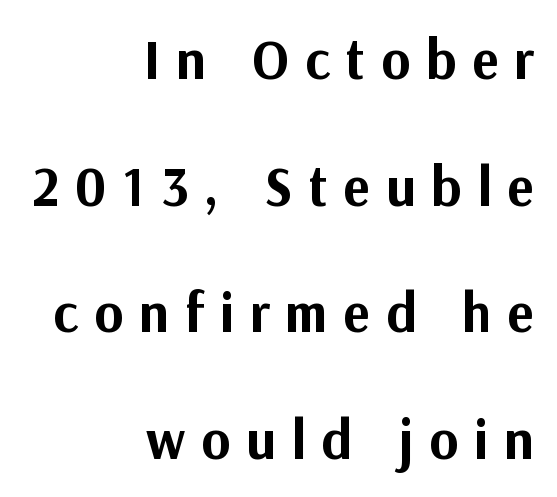
{"serif": "no", "italic": "no", "bold": "yes", "weight": "bold", "width": "normal", "stroke_contrast": "medium", "x_height": "medium", "monospaced": "no", "underline": "no", "align": "right", "line_spacing": "loose", "line_spacing_ratio": 2.26, "letter_spacing": "wide", "letter_spacing_em": 0.28, "glyph_px": 56}
